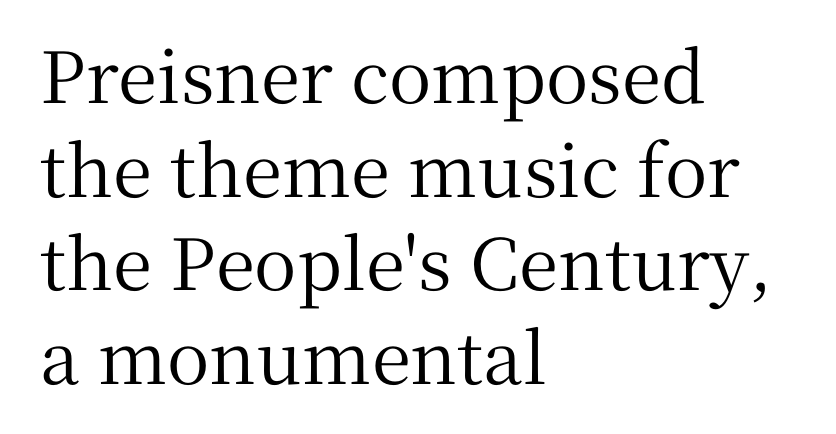
These lines are rendered in a variable-pitch font. Students, observe: this is what conventionally led text looks like. Has an underline been added? It has not. The line texture is even and compact thanks to regular tracking. The font family rendered here belongs to the serif group. You can tell it's not italic because the verticals are truly vertical.
